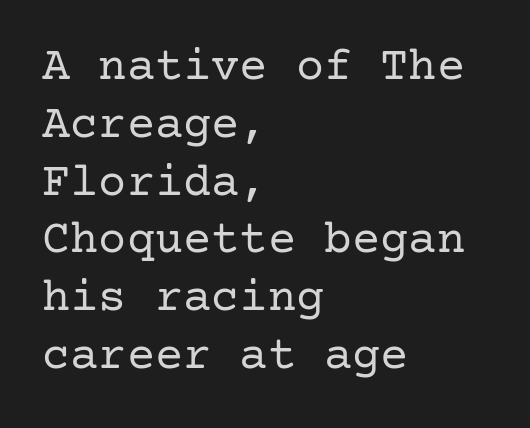
Italic? Not at all — the glyphs are vertical. One-word summary of the alignment: left. Counters stay open thanks to moderate or lighter strokes. Words float on clear page, feet unadorned. Each letter's strokes conclude with small projecting serifs. The face used here is rendered with its standard letterfit.
